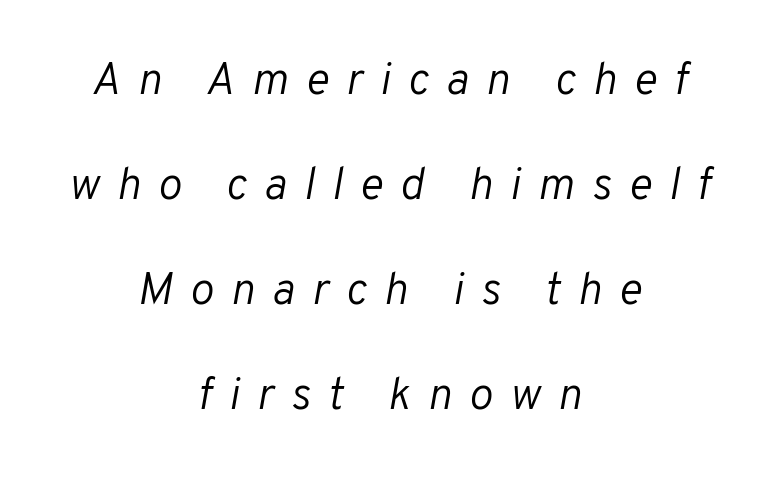
Q: Is the text bold? A: No.
Q: Is the text italic (slanted)? A: Yes, it leans right by about 10 degrees.
Q: Is the text underlined? A: No.
Q: How is the paragraph aligned? A: Centered.
Q: Is the spacing between letters normal or unusually wide? A: Unusually wide.
Q: Is the spacing between lines tight, normal or loose? A: Loose.
Q: Width (condensed, normal, or wide)? A: Normal.
Q: Stroke contrast? A: Low.
Q: x-height? A: Medium.
Q: Monospaced? A: No.
